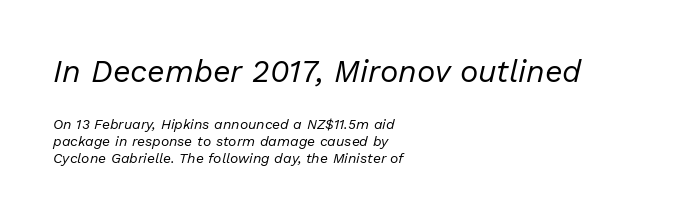
The image shows 31 px regular-weight type, italic (leaning right); set left-aligned, line spacing 1.2x, normal letter spacing, not underlined; the first (top) block is 2.21x larger; low stroke contrast and a medium x-height.
